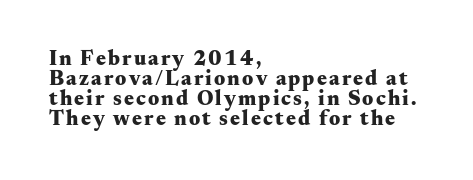
Q: Is the text bold? A: Yes.
Q: Is the text italic (slanted)? A: No, it is upright.
Q: Is the text underlined? A: No.
Q: How is the paragraph aligned? A: Left-aligned.
Q: Is the spacing between lines tight, normal or loose? A: Tight.
